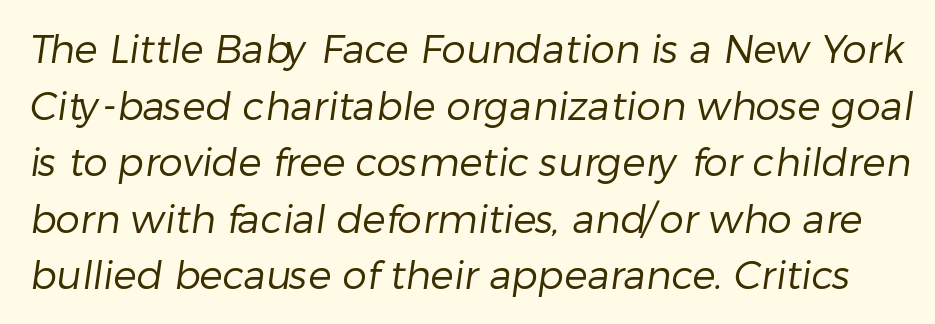
Q: Is the text bold? A: No.
Q: Is the typeface a serif or a sans-serif typeface? A: Sans-serif.
Q: Is the text underlined? A: No.
Q: Is the spacing between letters normal or unusually wide? A: Normal.
Q: Is the spacing between lines tight, normal or loose? A: Normal.
Q: Width (condensed, normal, or wide)? A: Normal.
Q: Stroke contrast? A: Low.
Q: x-height? A: Medium.
Q: Monospaced? A: No.
